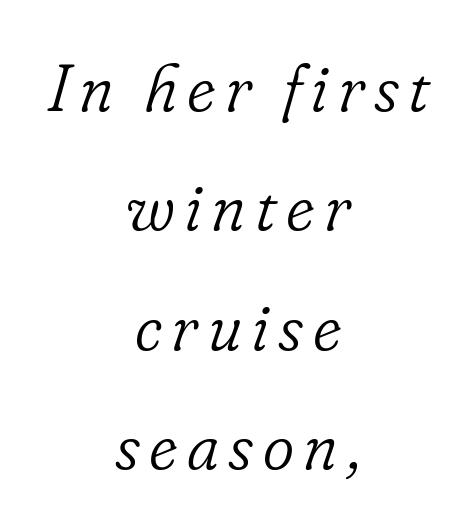
Q: Is the text bold? A: No.
Q: Is the text italic (slanted)? A: Yes, it leans right by about 16 degrees.
Q: Is the typeface a serif or a sans-serif typeface? A: Serif.
Q: Is the text underlined? A: No.
Q: How is the paragraph aligned? A: Centered.
Q: Width (condensed, normal, or wide)? A: Normal.
Q: Stroke contrast? A: Low.
Q: x-height? A: Small.
Q: Monospaced? A: No.
